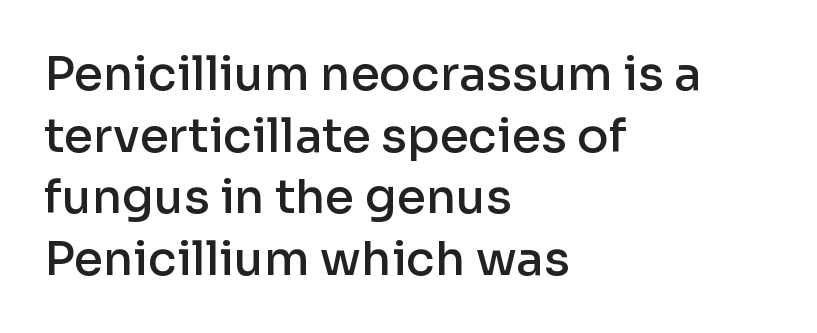
{"serif": "no", "italic": "no", "bold": "semi", "weight": "semibold", "width": "normal", "stroke_contrast": "low", "x_height": "medium", "monospaced": "no", "underline": "no", "align": "left", "line_spacing": "normal", "line_spacing_ratio": 1.31, "letter_spacing": "normal", "letter_spacing_em": 0.0, "glyph_px": 47}
